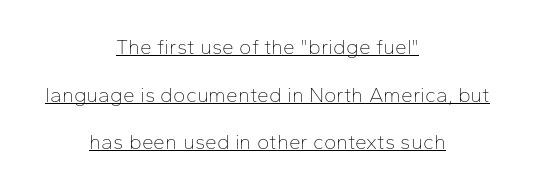
Somebody hit Ctrl+U on this one — the words are underlined. Stroke thickness stays within the range of a standard reading face or lighter. The tracking reads as untouched default to a designer's eye. Successive baselines arrive slowly, with a big drop between each. If you folded the block vertically in half, each line would mirror itself in length.
